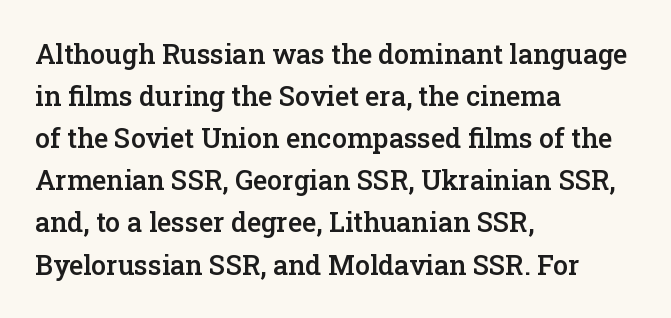
Q: Is the text bold? A: Semi-bold.
Q: Is the text italic (slanted)? A: No, it is upright.
Q: Is the text underlined? A: No.
Q: How is the paragraph aligned? A: Left-aligned.
Q: Is the spacing between letters normal or unusually wide? A: Normal.
Q: Is the spacing between lines tight, normal or loose? A: Normal.
